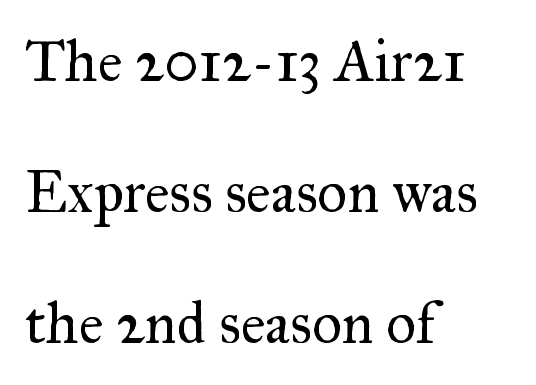
The image shows 59 px regular-weight serif type, upright; set left-aligned, loose line spacing (2.22x), normal letter spacing, not underlined; medium stroke contrast and a small x-height.
